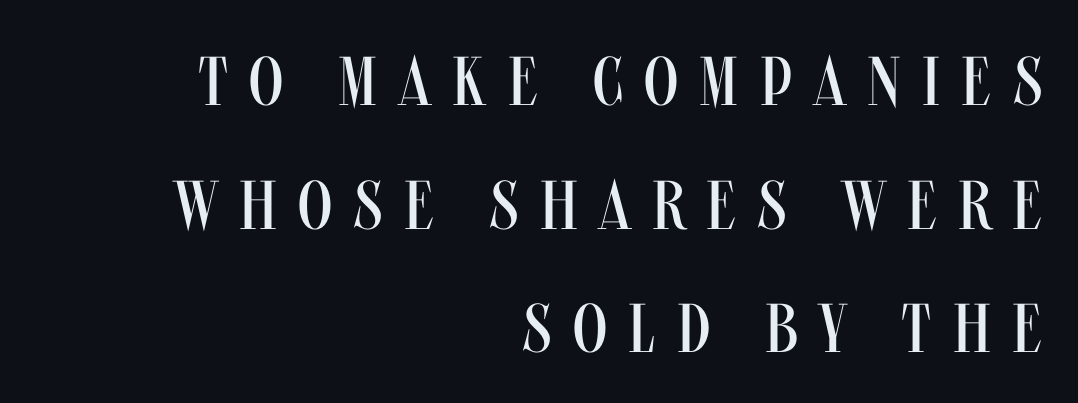
{"serif": "no", "italic": "no", "bold": "no", "weight": "regular", "width": "condensed", "stroke_contrast": "medium", "x_height": "large", "monospaced": "no", "underline": "no", "align": "right", "line_spacing_ratio": 1.79, "letter_spacing": "wide", "letter_spacing_em": 0.31, "glyph_px": 69}
